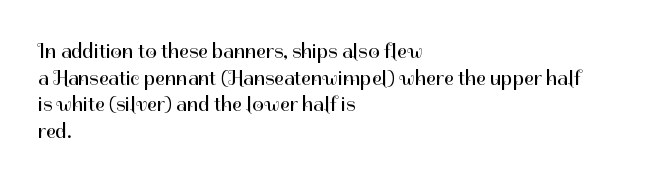
Q: Is the text bold? A: No.
Q: Is the text italic (slanted)? A: No, it is upright.
Q: Is the text underlined? A: No.
Q: How is the paragraph aligned? A: Left-aligned.
Q: Is the spacing between letters normal or unusually wide? A: Normal.
Q: Is the spacing between lines tight, normal or loose? A: Normal.
